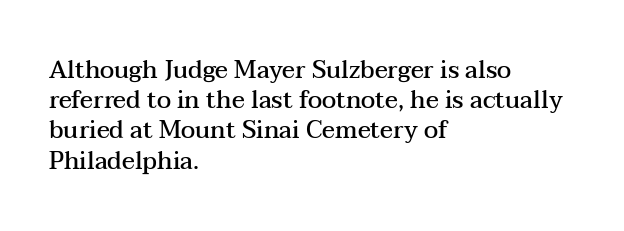
{"italic": "no", "bold": "semi", "underline": "no", "align": "left", "line_spacing": "normal", "line_spacing_ratio": 1.26, "letter_spacing": "normal", "letter_spacing_em": 0.0, "glyph_px": 24}
